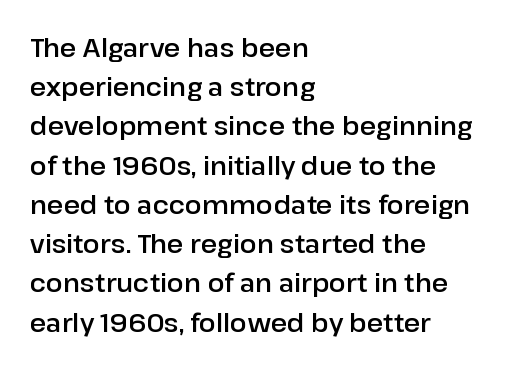
The image shows 25 px text type, upright; set left-aligned, normal line spacing (1.57x), normal letter spacing, not underlined.
